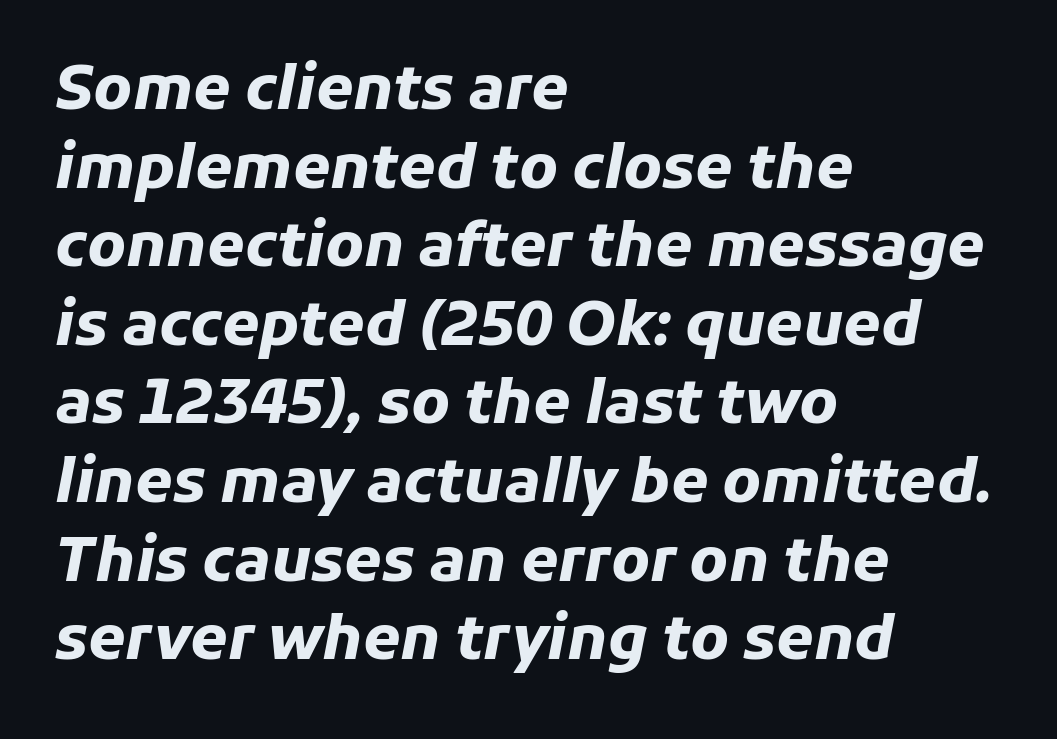
{"italic": "yes", "lean": "right", "slant_degrees": 11, "bold": "yes", "weight": "heavy", "width": "normal", "stroke_contrast": "low", "x_height": "medium", "monospaced": "no", "underline": "no", "align": "left", "line_spacing": "normal", "line_spacing_ratio": 1.31, "letter_spacing": "normal", "letter_spacing_em": 0.0, "glyph_px": 60}
